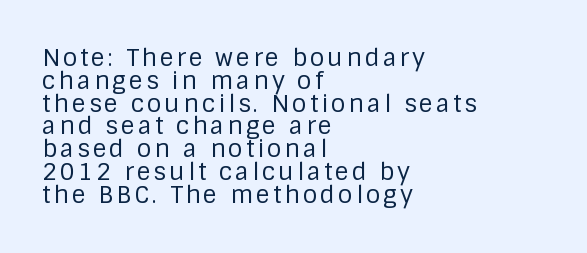
Q: Is the text bold? A: No.
Q: Is the text italic (slanted)? A: No, it is upright.
Q: Is the text underlined? A: No.
Q: How is the paragraph aligned? A: Left-aligned.
Q: Is the spacing between lines tight, normal or loose? A: Tight.
